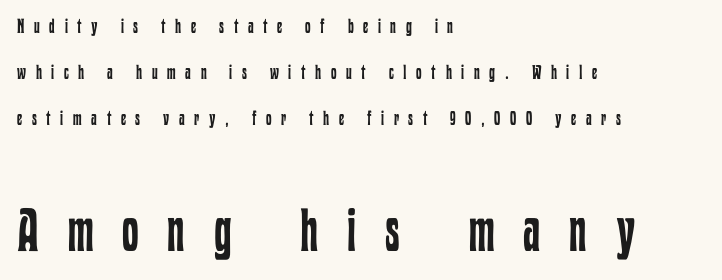
{"italic": "no", "bold": "no", "weight": "regular", "width": "condensed", "stroke_contrast": "low", "x_height": "medium", "monospaced": "no", "underline": "no", "align": "left", "line_spacing": "loose", "line_spacing_ratio": 2.3, "letter_spacing": "wide", "letter_spacing_em": 0.48, "larger_block": "second", "size_ratio": 3.0, "glyph_px": 60}
